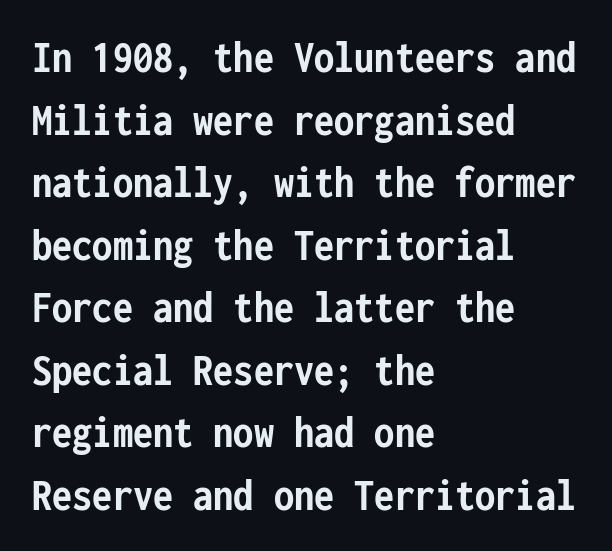
{"serif": "no", "italic": "no", "bold": "yes", "weight": "semibold", "width": "condensed", "stroke_contrast": "low", "x_height": "medium", "monospaced": "yes", "underline": "no", "align": "left", "line_spacing": "normal", "line_spacing_ratio": 1.36, "letter_spacing": "normal", "letter_spacing_em": 0.0, "glyph_px": 46}
